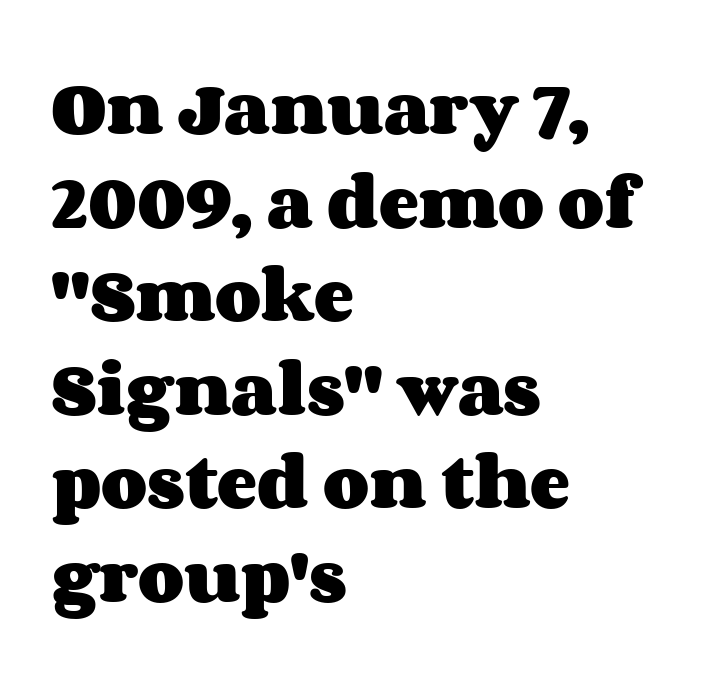
The image shows 60 px heavy, wide type, upright; set left-aligned, normal line spacing (1.56x), normal letter spacing, not underlined; medium stroke contrast and a large x-height.
